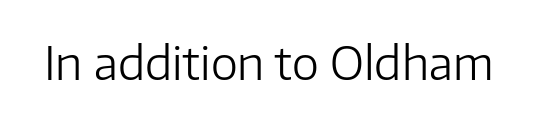
Q: Is the text bold? A: No.
Q: Is the text italic (slanted)? A: No, it is upright.
Q: Is the typeface a serif or a sans-serif typeface? A: Sans-serif.
Q: Is the text underlined? A: No.
Q: Is the spacing between letters normal or unusually wide? A: Normal.
Q: Width (condensed, normal, or wide)? A: Normal.
Q: Stroke contrast? A: Low.
Q: x-height? A: Medium.
Q: Monospaced? A: No.
